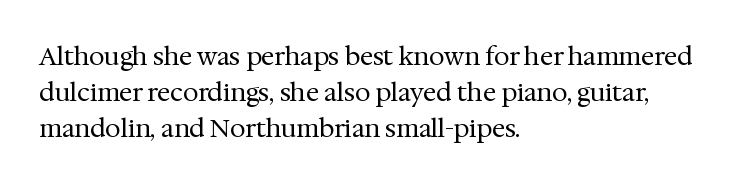
The cut favours lightness, reaching ordinary text weight at its darkest. Left-aligned paragraph, ragged on the right. There is no visible air inserted between adjacent glyphs. Has an underline been added? It has not. Upright lettering throughout. Leading matches the norm, producing a regular column.
